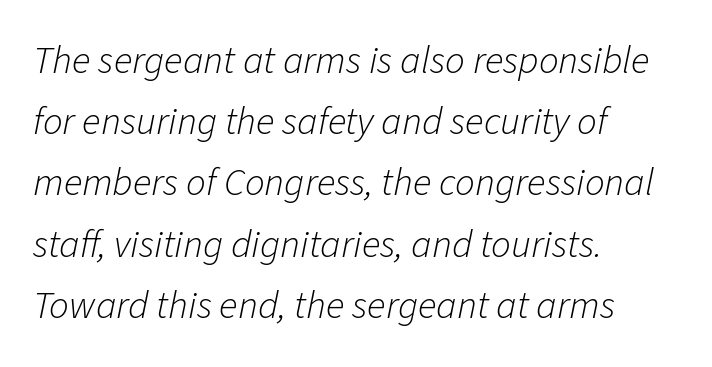
Q: Is the text bold? A: No.
Q: Is the text italic (slanted)? A: Yes, it leans right by about 11 degrees.
Q: Is the text underlined? A: No.
Q: How is the paragraph aligned? A: Left-aligned.
Q: Is the spacing between letters normal or unusually wide? A: Normal.
Q: Is the spacing between lines tight, normal or loose? A: Normal.
Q: Width (condensed, normal, or wide)? A: Normal.
Q: Stroke contrast? A: Low.
Q: x-height? A: Medium.
Q: Monospaced? A: No.
